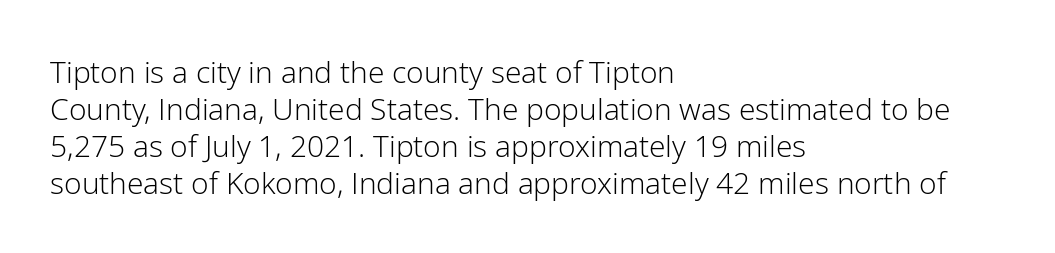
Q: Is the text bold? A: No.
Q: Is the text italic (slanted)? A: No, it is upright.
Q: Is the typeface a serif or a sans-serif typeface? A: Sans-serif.
Q: Is the text underlined? A: No.
Q: How is the paragraph aligned? A: Left-aligned.
Q: Is the spacing between letters normal or unusually wide? A: Normal.
Q: Width (condensed, normal, or wide)? A: Normal.
Q: Stroke contrast? A: Low.
Q: x-height? A: Medium.
Q: Monospaced? A: No.
